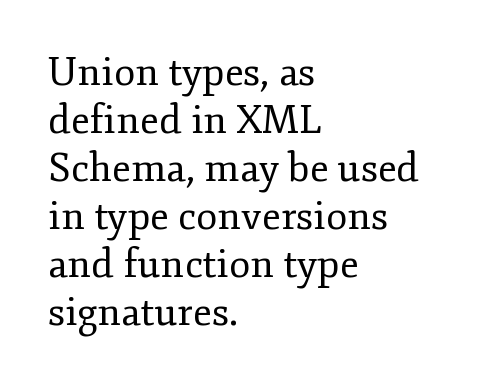
{"serif": "yes", "italic": "no", "bold": "no", "weight": "regular", "width": "normal", "stroke_contrast": "low", "x_height": "small", "monospaced": "no", "underline": "no", "align": "left", "line_spacing_ratio": 1.23, "letter_spacing": "normal", "letter_spacing_em": 0.0, "glyph_px": 39}
